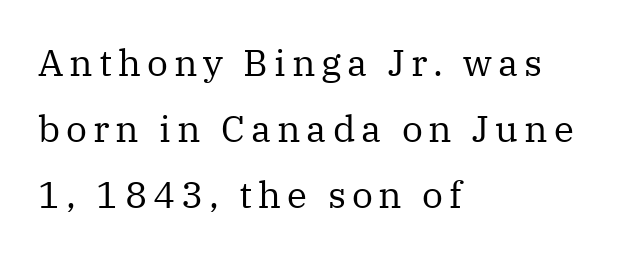
Q: Is the text bold? A: No.
Q: Is the text italic (slanted)? A: No, it is upright.
Q: Is the typeface a serif or a sans-serif typeface? A: Serif.
Q: Is the text underlined? A: No.
Q: How is the paragraph aligned? A: Left-aligned.
Q: Width (condensed, normal, or wide)? A: Normal.
Q: Stroke contrast? A: Medium.
Q: x-height? A: Medium.
Q: Monospaced? A: No.
